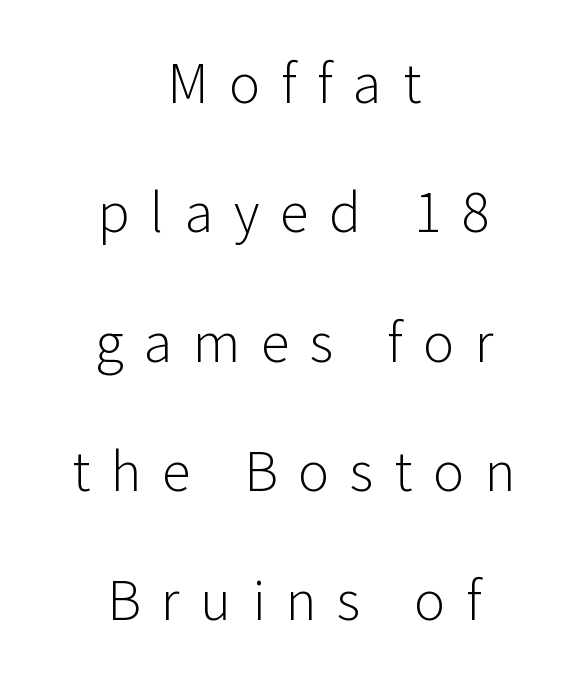
{"serif": "no", "italic": "no", "bold": "no", "weight": "light", "width": "normal", "stroke_contrast": "low", "x_height": "medium", "monospaced": "no", "underline": "no", "align": "center", "line_spacing": "loose", "line_spacing_ratio": 2.44, "letter_spacing": "wide", "letter_spacing_em": 0.39, "glyph_px": 53}
